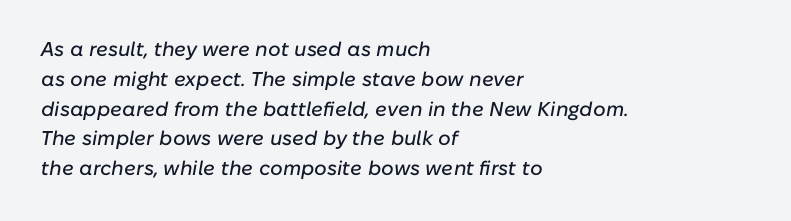
{"italic": "yes", "lean": "right", "slant_degrees": 10, "underline": "no", "align": "left", "line_spacing": "normal", "line_spacing_ratio": 1.49, "letter_spacing": "normal", "letter_spacing_em": 0.0, "glyph_px": 20}
